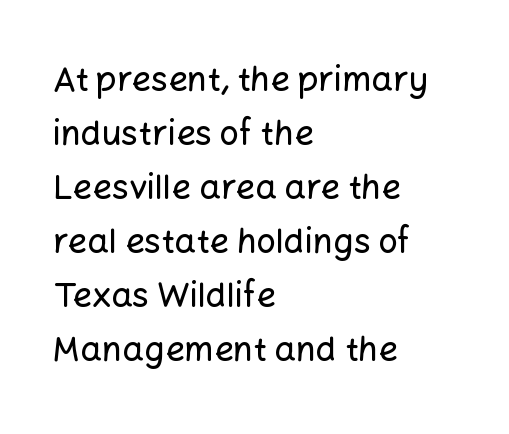
Think of a printed novel: that variable character pitch is what you see here. Serif or sans? Sans — the stroke terminals are bare. Baseline-to-baseline distance is the conventional proportion of letter height. The text block is weighted toward the left margin, trailing off unevenly rightward.
